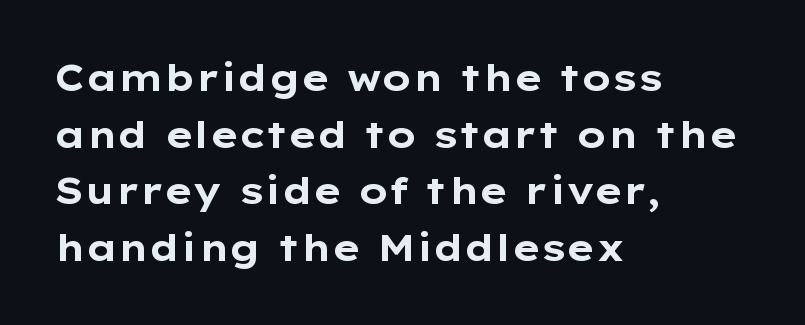
{"serif": "no", "italic": "no", "bold": "yes", "weight": "bold", "width": "wide", "stroke_contrast": "low", "x_height": "medium", "monospaced": "no", "underline": "no", "align": "left", "line_spacing": "normal", "line_spacing_ratio": 1.53, "letter_spacing": "normal", "letter_spacing_em": 0.0, "glyph_px": 37}
